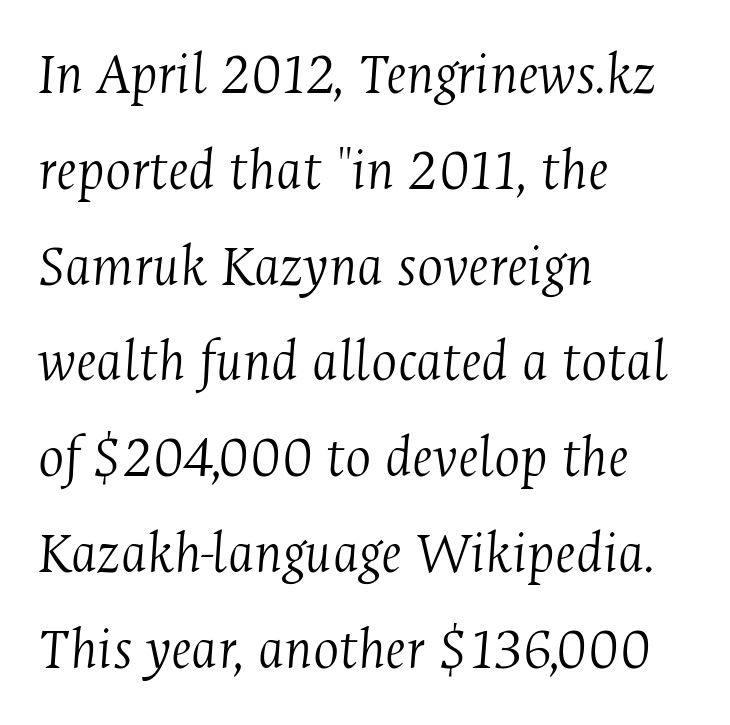
{"serif": "yes", "italic": "yes", "lean": "right", "slant_degrees": 4, "bold": "no", "weight": "light", "width": "condensed", "stroke_contrast": "medium", "x_height": "medium", "monospaced": "no", "underline": "no", "align": "left", "line_spacing": "normal", "line_spacing_ratio": 1.57, "letter_spacing": "normal", "letter_spacing_em": 0.0, "glyph_px": 61}
